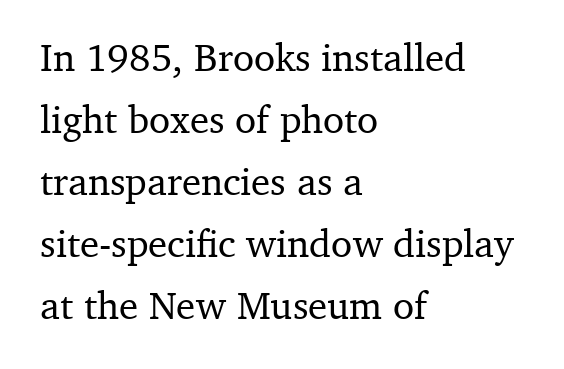
Q: Is the text italic (slanted)? A: No, it is upright.
Q: Is the typeface a serif or a sans-serif typeface? A: Serif.
Q: Is the text underlined? A: No.
Q: How is the paragraph aligned? A: Left-aligned.
Q: Is the spacing between letters normal or unusually wide? A: Normal.
Q: Is the spacing between lines tight, normal or loose? A: Normal.
Q: Width (condensed, normal, or wide)? A: Normal.
Q: Stroke contrast? A: Medium.
Q: x-height? A: Medium.
Q: Monospaced? A: No.
